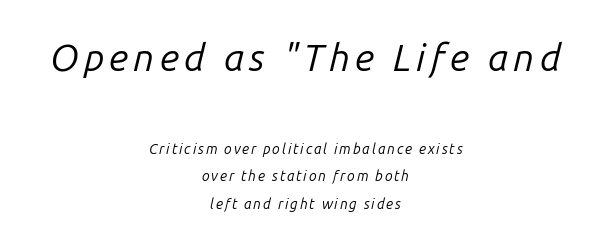
Q: Is the text bold? A: No.
Q: Is the text italic (slanted)? A: Yes, it leans right by about 14 degrees.
Q: Is the text underlined? A: No.
Q: How is the paragraph aligned? A: Centered.
Q: Is the spacing between lines tight, normal or loose? A: Loose.
Q: Which block of text is set in a larger size, the first (top) or the second (bottom)? A: The first (top) one.
Q: Width (condensed, normal, or wide)? A: Normal.
Q: Stroke contrast? A: Low.
Q: x-height? A: Medium.
Q: Monospaced? A: No.
